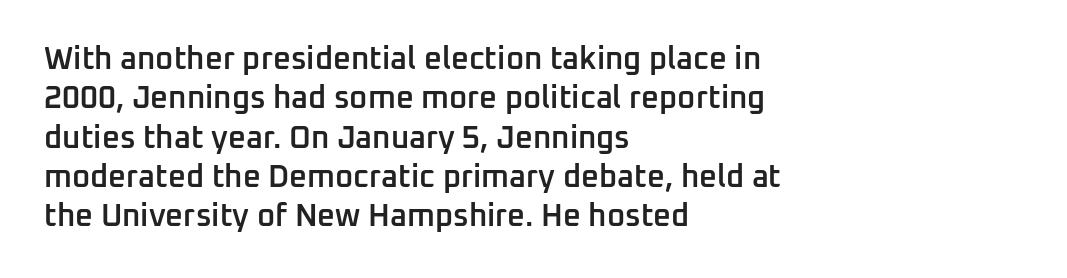
The image shows 31 px semibold sans-serif type, upright; set left-aligned, normal line spacing (1.27x), normal letter spacing, not underlined; low stroke contrast and a medium x-height.
